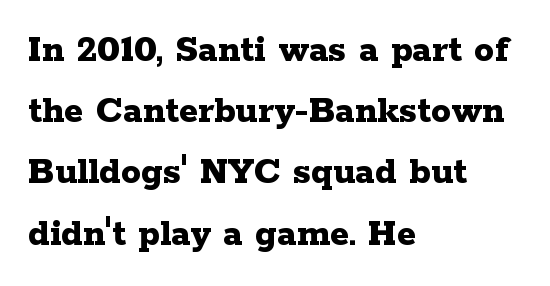
{"serif": "yes", "italic": "no", "bold": "yes", "weight": "bold", "width": "wide", "stroke_contrast": "low", "x_height": "medium", "monospaced": "no", "underline": "no", "align": "left", "line_spacing": "normal", "line_spacing_ratio": 1.53, "letter_spacing": "normal", "letter_spacing_em": 0.0, "glyph_px": 40}
